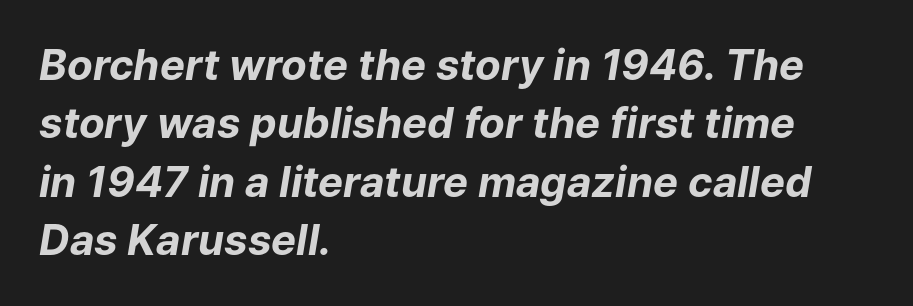
The image shows 42 px bold type, italic (leaning right); set left-aligned, normal line spacing (1.39x), normal letter spacing, not underlined; low stroke contrast and a medium x-height.
